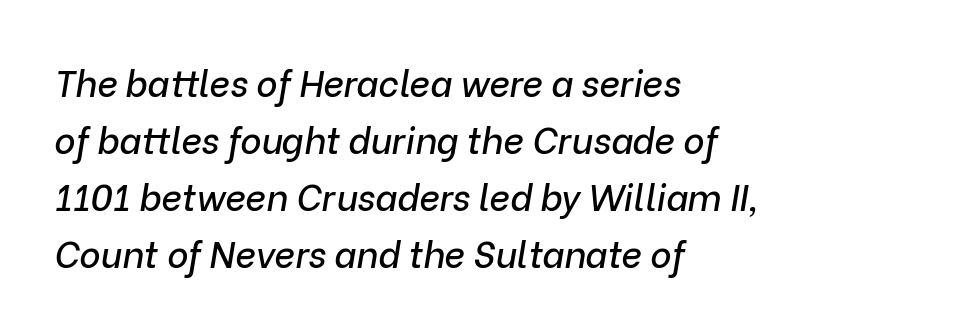
{"italic": "yes", "lean": "right", "slant_degrees": 9, "width": "normal", "stroke_contrast": "low", "x_height": "medium", "monospaced": "no", "underline": "no", "align": "left", "line_spacing": "normal", "line_spacing_ratio": 1.58, "letter_spacing": "normal", "letter_spacing_em": 0.0, "glyph_px": 36}
